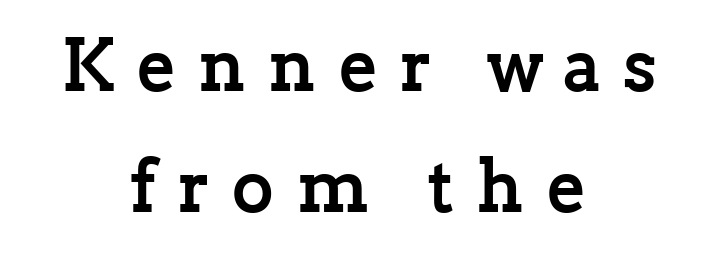
{"serif": "yes", "italic": "no", "bold": "yes", "weight": "semibold", "width": "normal", "stroke_contrast": "low", "x_height": "medium", "monospaced": "no", "underline": "no", "align": "center", "line_spacing": "normal", "line_spacing_ratio": 1.66, "letter_spacing": "wide", "letter_spacing_em": 0.3, "glyph_px": 73}
